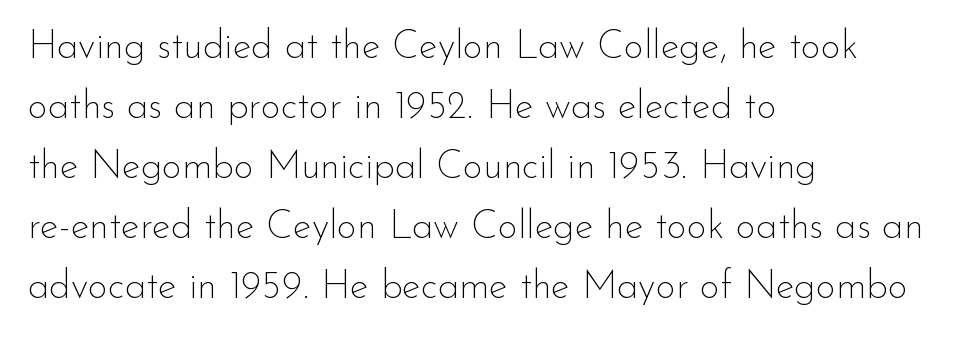
{"serif": "no", "italic": "no", "bold": "no", "weight": "thin", "width": "normal", "stroke_contrast": "low", "x_height": "small", "monospaced": "no", "underline": "no", "align": "left", "line_spacing": "normal", "line_spacing_ratio": 1.54, "letter_spacing": "normal", "letter_spacing_em": 0.0, "glyph_px": 39}
